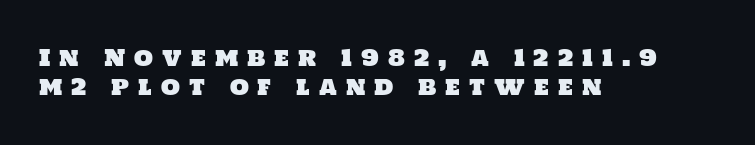
{"underline": "no", "align": "left", "line_spacing": "normal", "line_spacing_ratio": 1.33, "letter_spacing": "wide", "letter_spacing_em": 0.41, "glyph_px": 22}
